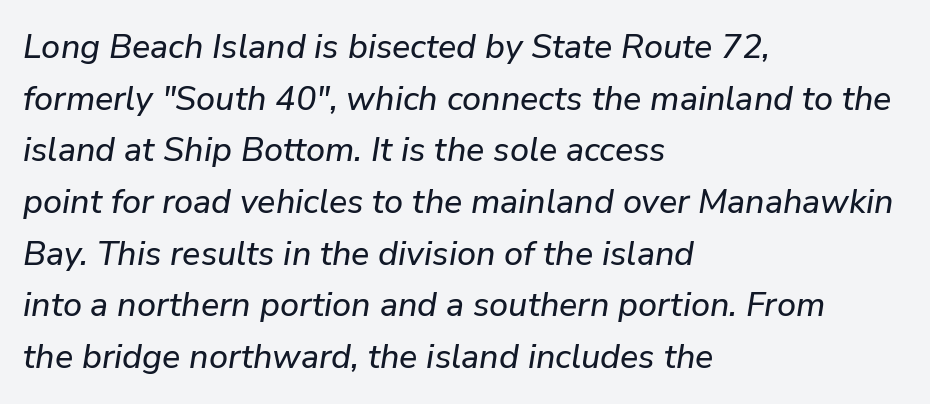
The image shows 34 px text type, italic (leaning right); set left-aligned, normal line spacing (1.52x), normal letter spacing, not underlined; low stroke contrast and a medium x-height.
